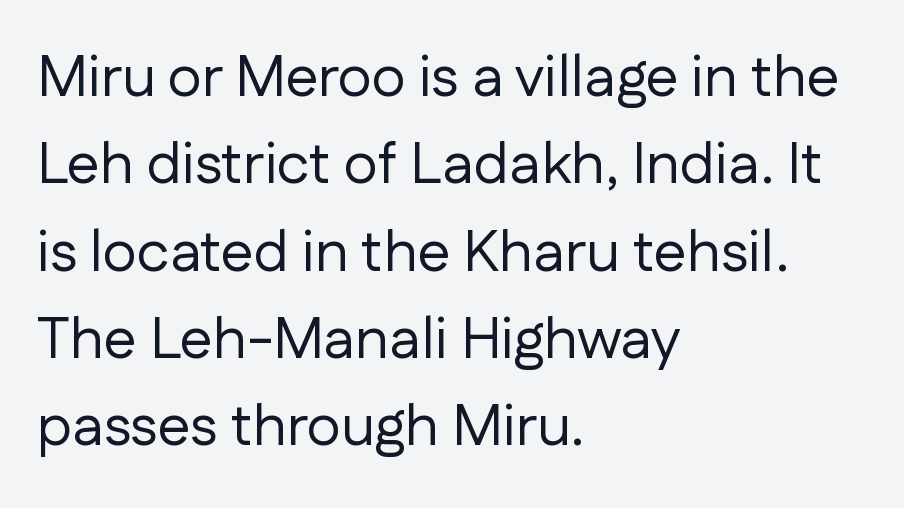
Every row of glyphs begins at an identical x-position on the left. You can tell from the bare stems that sans-serif type was used. Is the type heavy? It reads as light-to-regular instead. Letter spacing: default.
